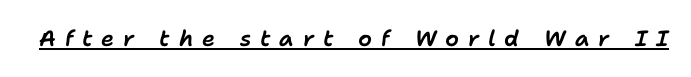
Designer's note — italics engaged. Quick note: underline on. Words appear elongated and porous because spacing is wide.
